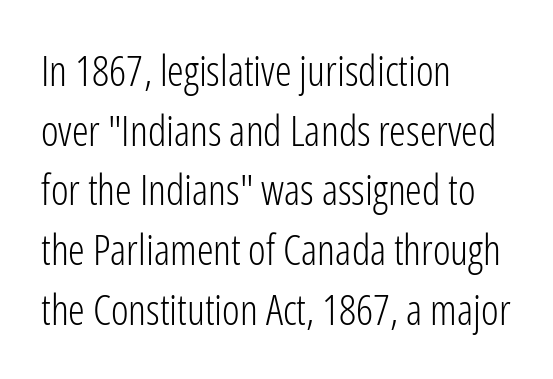
Stem width sits at or under what a default text font uses. Students, note that the glyphs here touch the page at normal intervals. Nope, no serifs anywhere on these letters. Normally led — the rows are evenly, conventionally spaced. Horizontally, the lines are justified to the leading edge only. A bare baseline throughout the passage.
